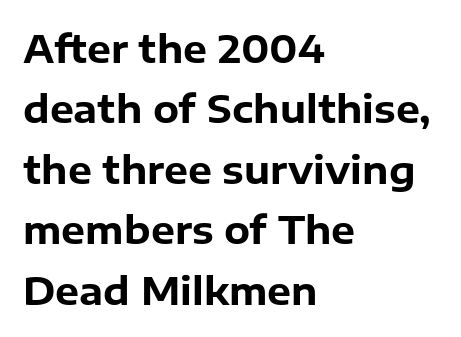
Q: Is the text bold? A: Yes.
Q: Is the text italic (slanted)? A: No, it is upright.
Q: Is the typeface a serif or a sans-serif typeface? A: Sans-serif.
Q: Is the text underlined? A: No.
Q: How is the paragraph aligned? A: Left-aligned.
Q: Is the spacing between letters normal or unusually wide? A: Normal.
Q: Is the spacing between lines tight, normal or loose? A: Normal.
Q: Width (condensed, normal, or wide)? A: Normal.
Q: Stroke contrast? A: Low.
Q: x-height? A: Medium.
Q: Monospaced? A: No.
